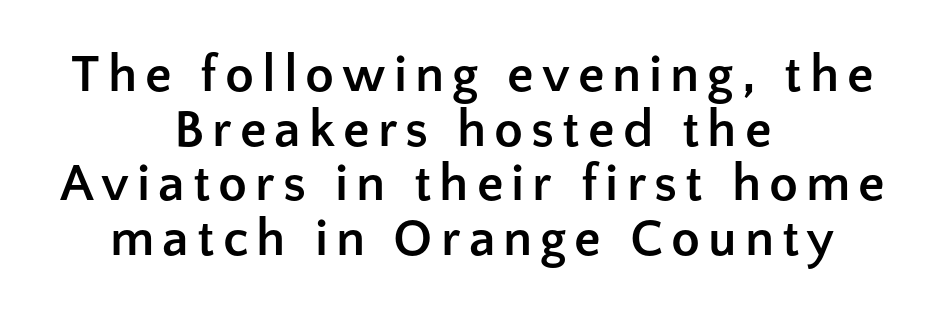
The image shows 53 px semibold sans-serif type, upright; set centered, tight line spacing (1.03x), not underlined; low stroke contrast and a medium x-height.
